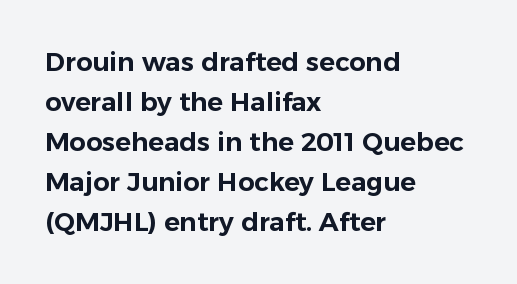
The image shows 26 px text type, upright; set left-aligned, normal line spacing (1.54x), normal letter spacing, not underlined.
